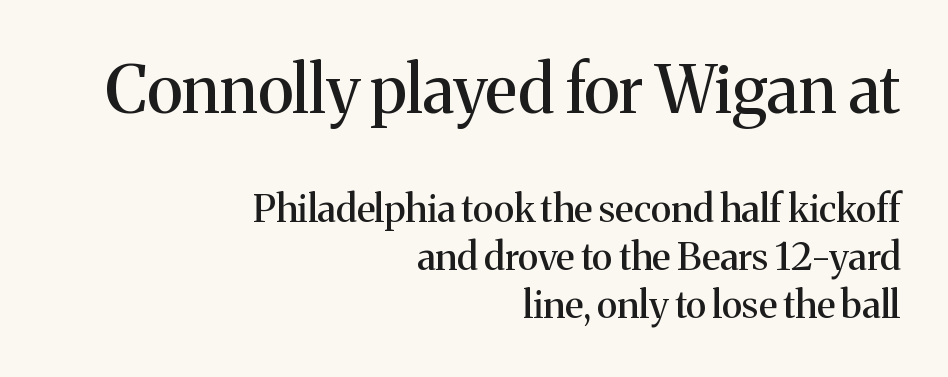
Posture: straight, roman, zero tilt. This sample is right-justified, so line beginnings fall wherever the words allow. Character widths vary here, with narrow letters taking less room than wide ones. Spacing between characters is what you'd get straight out of the box. Line spacing here is normal. The earlier block is typeset at a bigger size than the later block.
